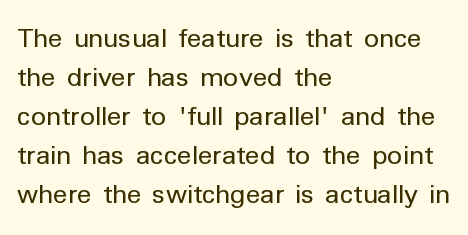
Q: Is the text bold? A: No.
Q: Is the text italic (slanted)? A: No, it is upright.
Q: Is the typeface a serif or a sans-serif typeface? A: Sans-serif.
Q: Is the text underlined? A: No.
Q: How is the paragraph aligned? A: Left-aligned.
Q: Is the spacing between letters normal or unusually wide? A: Normal.
Q: Is the spacing between lines tight, normal or loose? A: Normal.
Q: Width (condensed, normal, or wide)? A: Normal.
Q: Stroke contrast? A: Low.
Q: x-height? A: Medium.
Q: Monospaced? A: No.
